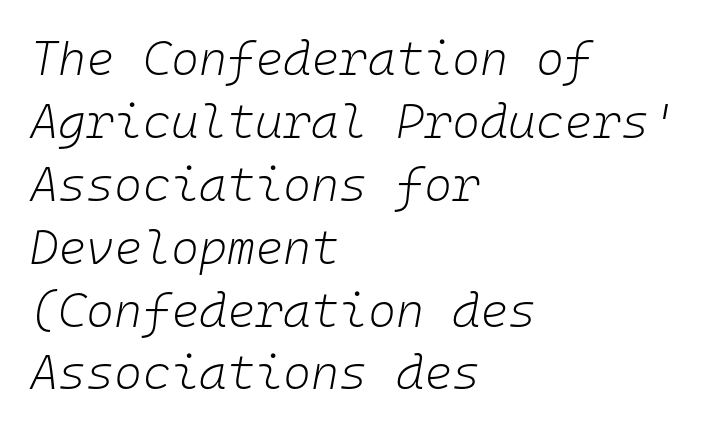
{"italic": "yes", "lean": "right", "slant_degrees": 10, "bold": "no", "weight": "light", "width": "normal", "stroke_contrast": "low", "x_height": "medium", "monospaced": "yes", "underline": "no", "align": "left", "line_spacing": "normal", "line_spacing_ratio": 1.31, "letter_spacing": "normal", "letter_spacing_em": 0.0, "glyph_px": 48}
